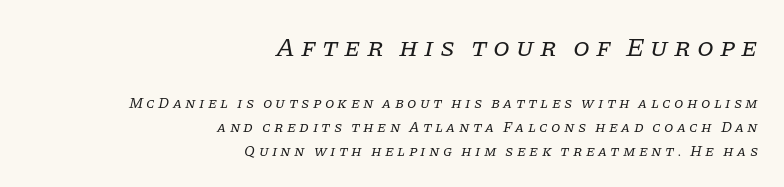
{"italic": "yes", "lean": "right", "slant_degrees": 11, "bold": "no", "underline": "no", "align": "right", "line_spacing": "normal", "line_spacing_ratio": 1.6, "letter_spacing": "wide", "letter_spacing_em": 0.22, "larger_block": "first", "size_ratio": 1.8, "glyph_px": 27}
